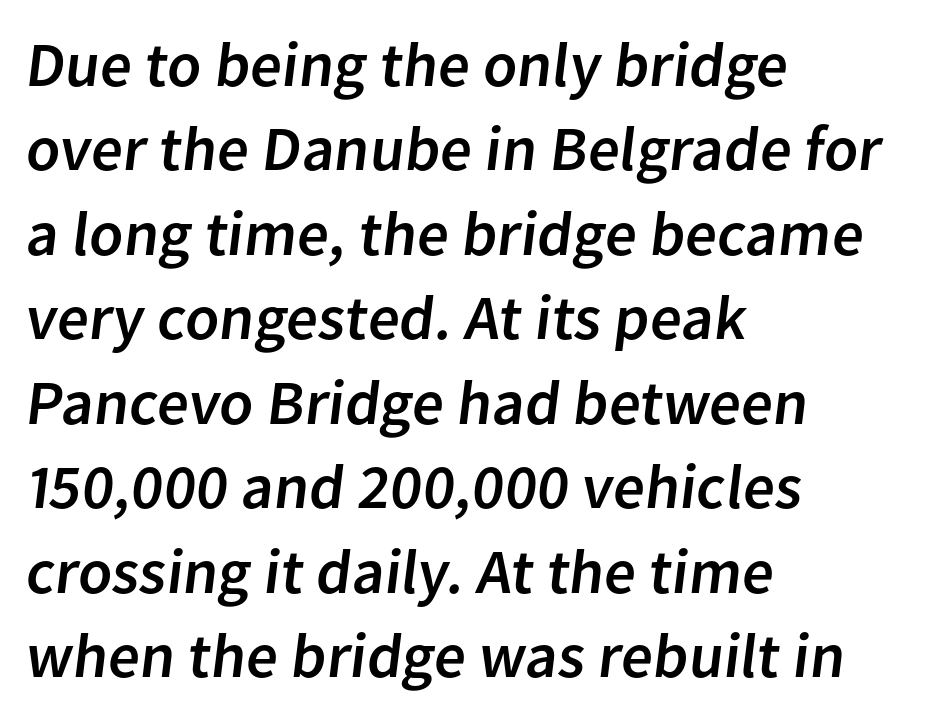
Q: Is the typeface a serif or a sans-serif typeface? A: Sans-serif.
Q: Is the text underlined? A: No.
Q: How is the paragraph aligned? A: Left-aligned.
Q: Is the spacing between letters normal or unusually wide? A: Normal.
Q: Is the spacing between lines tight, normal or loose? A: Normal.
Q: Width (condensed, normal, or wide)? A: Normal.
Q: Stroke contrast? A: Low.
Q: x-height? A: Medium.
Q: Monospaced? A: No.
